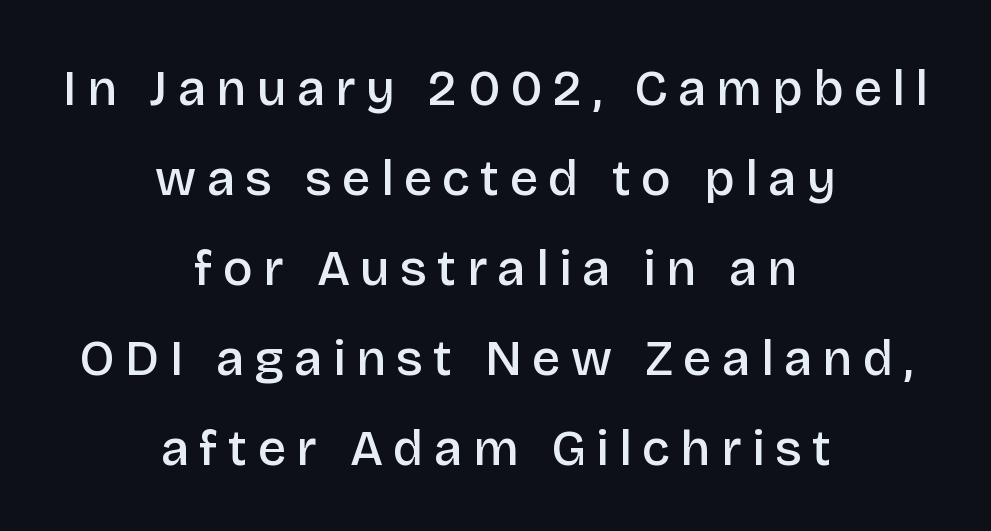
{"serif": "no", "italic": "no", "bold": "semi", "weight": "semibold", "width": "normal", "stroke_contrast": "low", "x_height": "large", "monospaced": "no", "underline": "no", "align": "center", "line_spacing_ratio": 1.8, "letter_spacing": "wide", "letter_spacing_em": 0.21, "glyph_px": 50}
